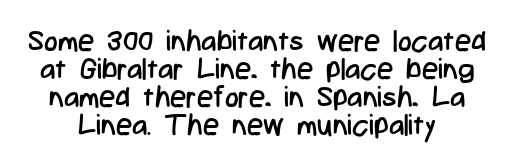
{"serif": "no", "italic": "no", "bold": "no", "weight": "regular", "width": "condensed", "stroke_contrast": "low", "x_height": "medium", "monospaced": "no", "underline": "no", "line_spacing": "tight", "line_spacing_ratio": 0.97, "letter_spacing": "normal", "letter_spacing_em": 0.0, "glyph_px": 29}
